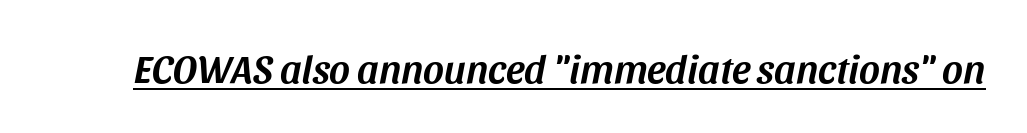
Is this a fixed-width face? No — the glyphs have proportional, varying widths. Is the type slanted? Yes — the strokes lean at a clear angle. No extra tracking has been applied to these lines. The lettering is marked with a stroke running underneath it.
